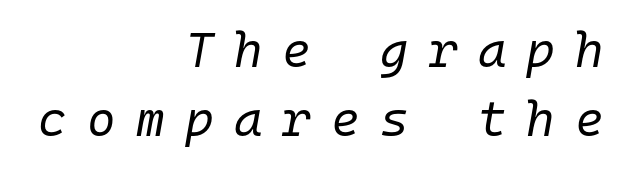
The image shows 49 px regular-weight type, italic (leaning right), monospaced; set right-aligned, normal line spacing (1.41x), unusually wide letter spacing (+0.41 em), not underlined; low stroke contrast and a medium x-height.
